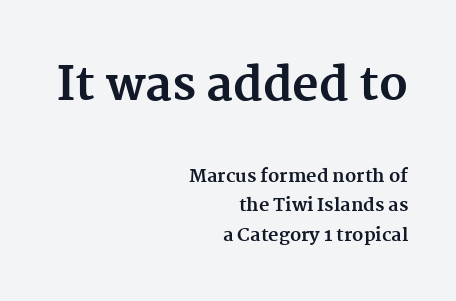
Q: Is the text bold? A: Yes.
Q: Is the text italic (slanted)? A: No, it is upright.
Q: Is the typeface a serif or a sans-serif typeface? A: Serif.
Q: Is the text underlined? A: No.
Q: How is the paragraph aligned? A: Right-aligned.
Q: Is the spacing between letters normal or unusually wide? A: Normal.
Q: Is the spacing between lines tight, normal or loose? A: Normal.
Q: Which block of text is set in a larger size, the first (top) or the second (bottom)? A: The first (top) one.
Q: Width (condensed, normal, or wide)? A: Normal.
Q: Stroke contrast? A: Medium.
Q: x-height? A: Medium.
Q: Monospaced? A: No.
